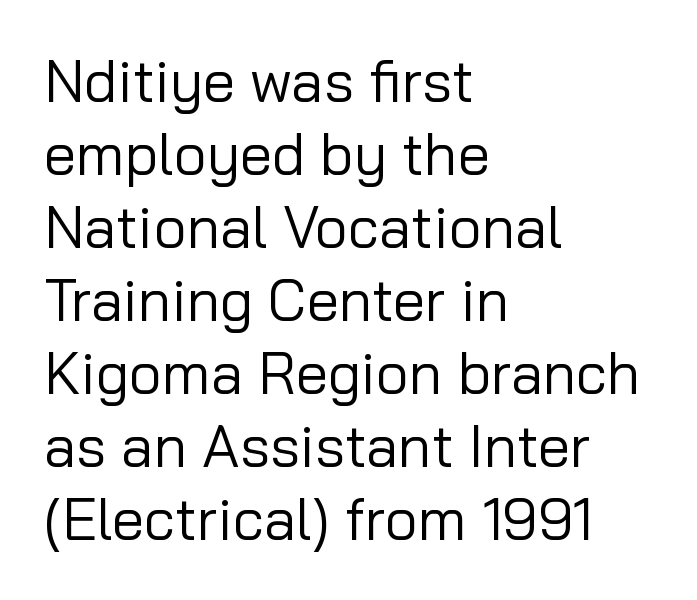
{"serif": "no", "italic": "no", "bold": "no", "weight": "regular", "width": "normal", "stroke_contrast": "low", "x_height": "medium", "monospaced": "no", "underline": "no", "align": "left", "line_spacing": "normal", "line_spacing_ratio": 1.26, "letter_spacing": "normal", "letter_spacing_em": 0.0, "glyph_px": 58}
